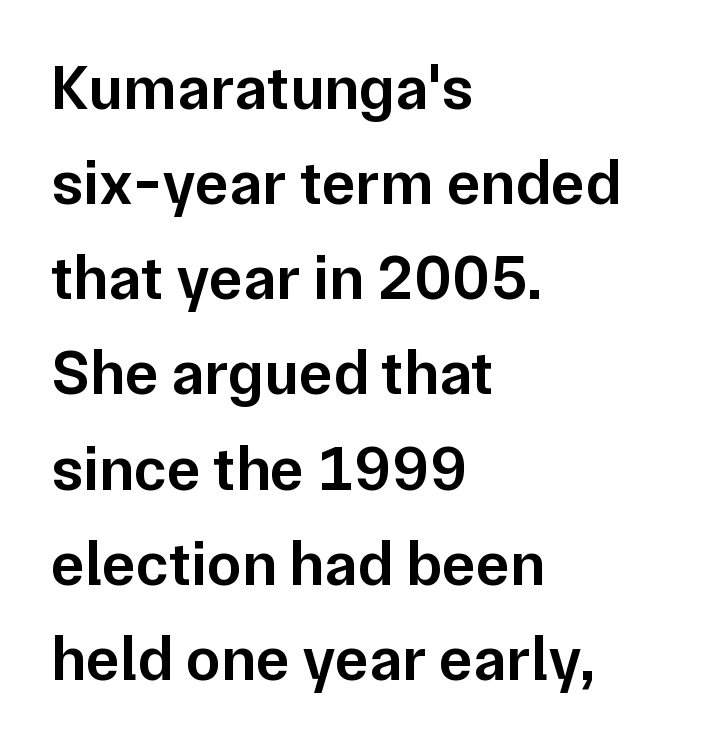
Q: Is the text bold? A: Semi-bold.
Q: Is the text italic (slanted)? A: No, it is upright.
Q: Is the typeface a serif or a sans-serif typeface? A: Sans-serif.
Q: Is the text underlined? A: No.
Q: How is the paragraph aligned? A: Left-aligned.
Q: Is the spacing between letters normal or unusually wide? A: Normal.
Q: Is the spacing between lines tight, normal or loose? A: Normal.
Q: Width (condensed, normal, or wide)? A: Normal.
Q: Stroke contrast? A: Low.
Q: x-height? A: Medium.
Q: Monospaced? A: No.
